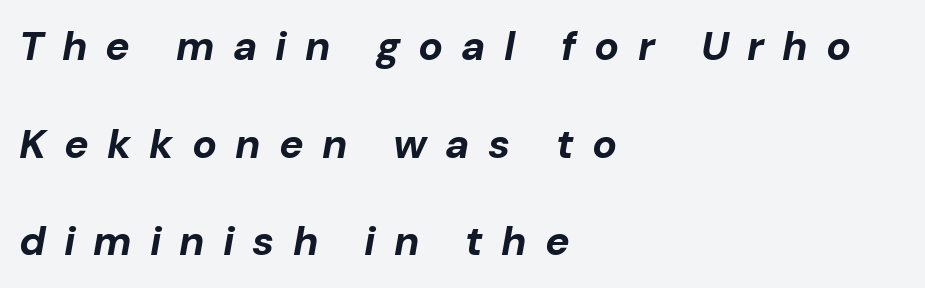
The image shows 41 px bold type, italic (leaning right); set left-aligned, loose line spacing (2.38x), unusually wide letter spacing (+0.44 em), not underlined; low stroke contrast and a medium x-height.
